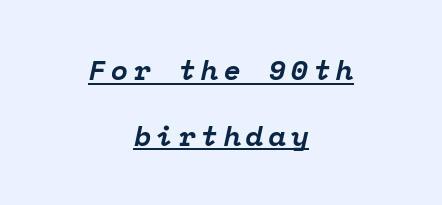
Q: Is the text bold? A: Yes.
Q: Is the text italic (slanted)? A: Yes, it leans right by about 12 degrees.
Q: Is the typeface a serif or a sans-serif typeface? A: Serif.
Q: Is the text underlined? A: Yes.
Q: How is the paragraph aligned? A: Centered.
Q: Is the spacing between lines tight, normal or loose? A: Loose.
Q: Width (condensed, normal, or wide)? A: Normal.
Q: Stroke contrast? A: Low.
Q: x-height? A: Medium.
Q: Monospaced? A: Yes.
